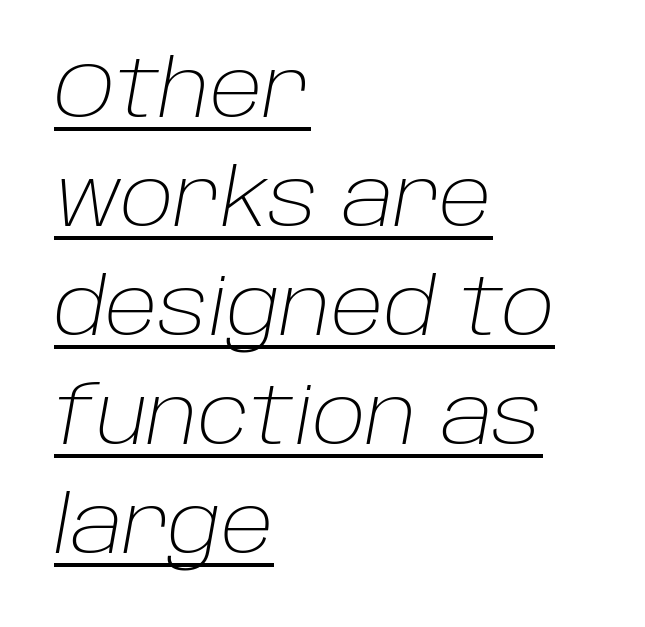
Inter-character spacing is left at the font's built-in metrics. Notice how the passage keeps a crisp vertical edge on the left only. Slanted lettering throughout. Quick note: underline on. Each letter keeps its own natural width here, so spacing adapts to shape.
